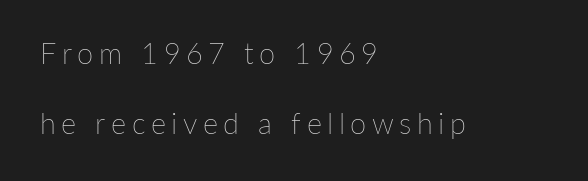
Has an underline been added? It has not. This reads as an unemphasized weight, regular at the heaviest. The specimen reads as upright at a glance. The line-height multiplier appears high, well above default. The text block is weighted toward the left margin, trailing off unevenly rightward. The face used here is proportionally spaced, like ordinary book or web type.
